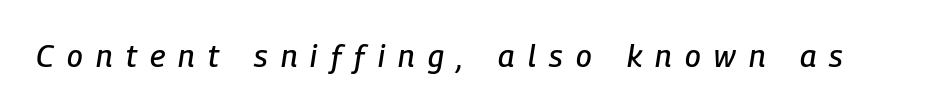
Caption: expanded tracking, letters set apart. The text carries the slant typical of an italic or oblique font. Underlining? Definitely not there. This sample has the flowing, uneven cadence of proportional lettering.
